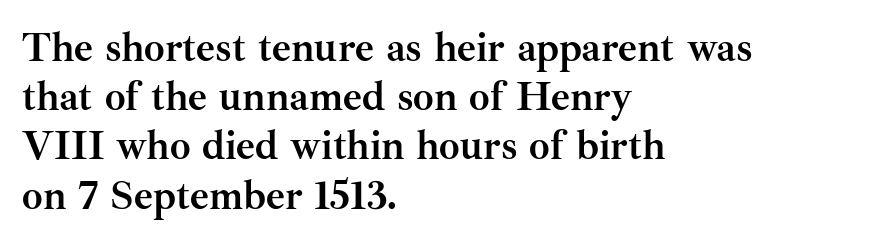
The specimen omits any rule beneath the text block's lines. The font's upright variant was chosen for this text. Here the designer chose a conventional face with non-uniform glyph widths. All the whitespace from short lines collects on the right. Stroke thickness is high; the sample reads as a true bold.
